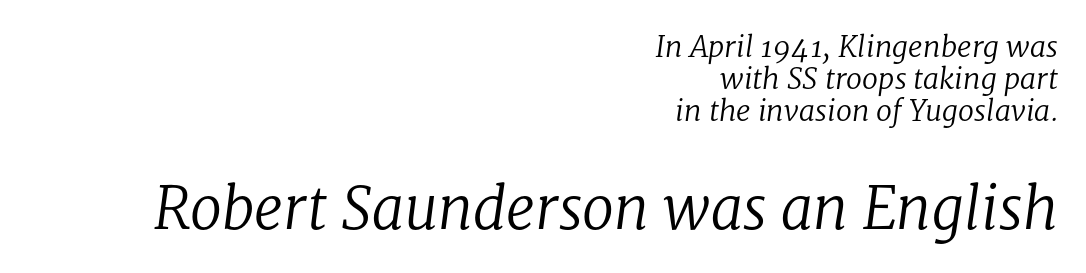
The image shows 58 px regular-weight serif type, italic (leaning right); set right-aligned, tight line spacing (1.11x), normal letter spacing, not underlined; the second (bottom) block is 2.0x larger; low stroke contrast and a medium x-height.
